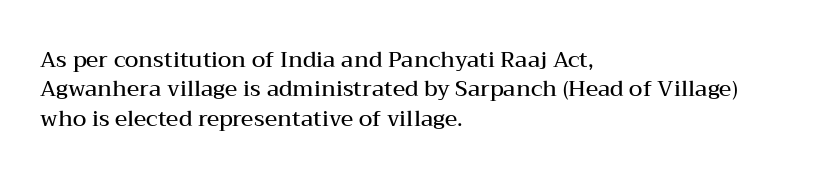
{"italic": "no", "bold": "semi", "underline": "no", "align": "left", "line_spacing": "normal", "line_spacing_ratio": 1.34, "letter_spacing": "normal", "letter_spacing_em": 0.0, "glyph_px": 22}
